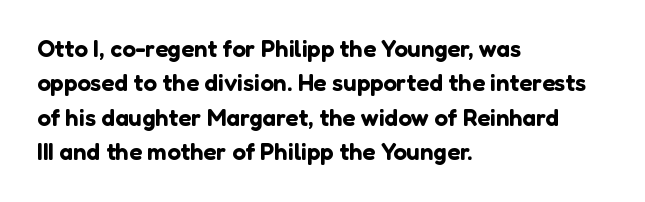
The rows are spaced the way most documents space them. Italic: no, the glyphs are upright roman. Reading down the block, your eye returns to a fixed left position each line. The words here are not underlined. Nothing unusual about the tracking: characters are spaced as the font intends.
